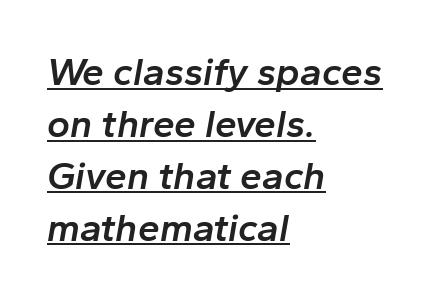
A typesetter would call this leading conventional body-copy spacing. Caption: lettering with a line underneath. Teacher's note: observe the even left margin — that is flush-left alignment. Nothing unusual about the tracking: characters are spaced as the font intends. Varying glyph widths throughout — classic text-font behaviour. The specimen reads as italic at a glance.
